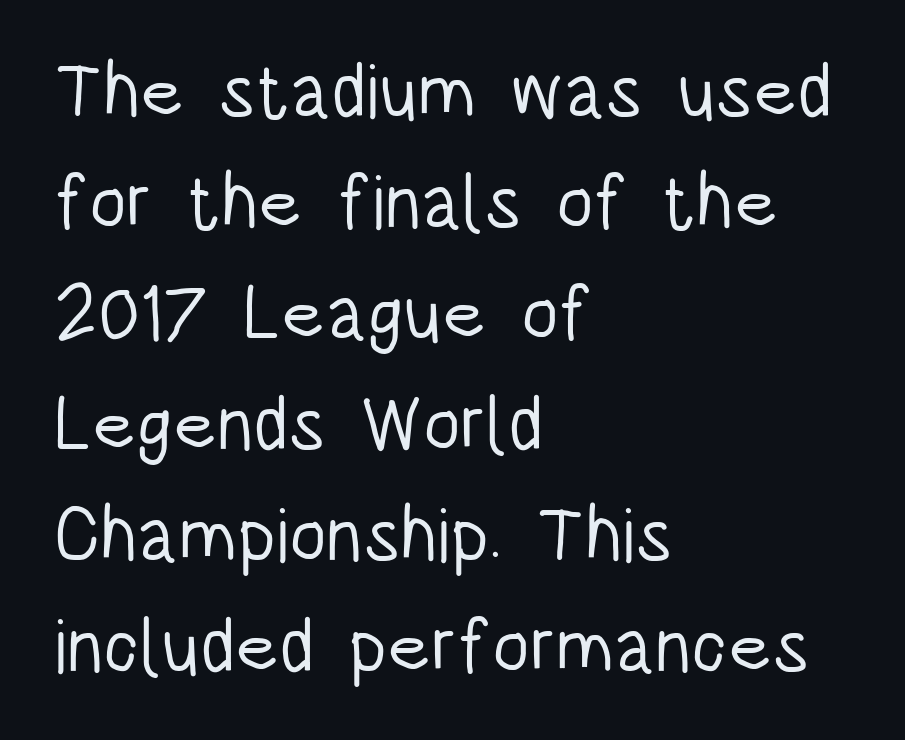
Q: Is the text bold? A: No.
Q: Is the text italic (slanted)? A: No, it is upright.
Q: Is the typeface a serif or a sans-serif typeface? A: Sans-serif.
Q: Is the text underlined? A: No.
Q: How is the paragraph aligned? A: Left-aligned.
Q: Is the spacing between letters normal or unusually wide? A: Normal.
Q: Is the spacing between lines tight, normal or loose? A: Normal.
Q: Width (condensed, normal, or wide)? A: Condensed.
Q: Stroke contrast? A: Low.
Q: x-height? A: Large.
Q: Monospaced? A: No.
